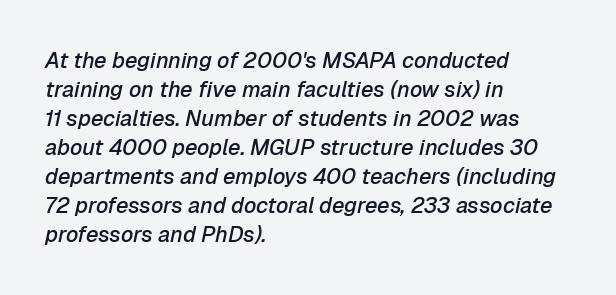
There's an unmistakable incline to the writing here. The words here are not underlined. The letters sit at their default tracking, neither squeezed nor spread. Heft: intermediate — a semibold.
